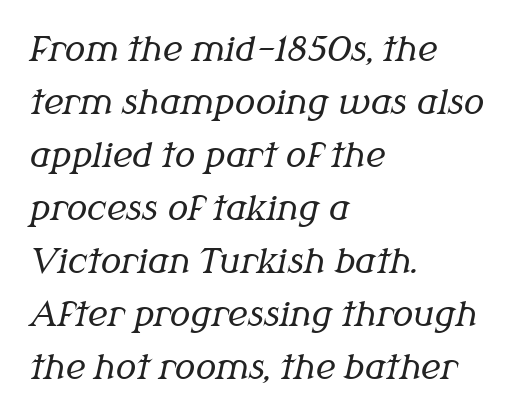
{"serif": "yes", "italic": "yes", "lean": "right", "slant_degrees": 12, "bold": "no", "weight": "regular", "width": "normal", "stroke_contrast": "medium", "x_height": "medium", "monospaced": "no", "underline": "no", "align": "left", "line_spacing": "normal", "line_spacing_ratio": 1.56, "letter_spacing": "normal", "letter_spacing_em": 0.0, "glyph_px": 34}
